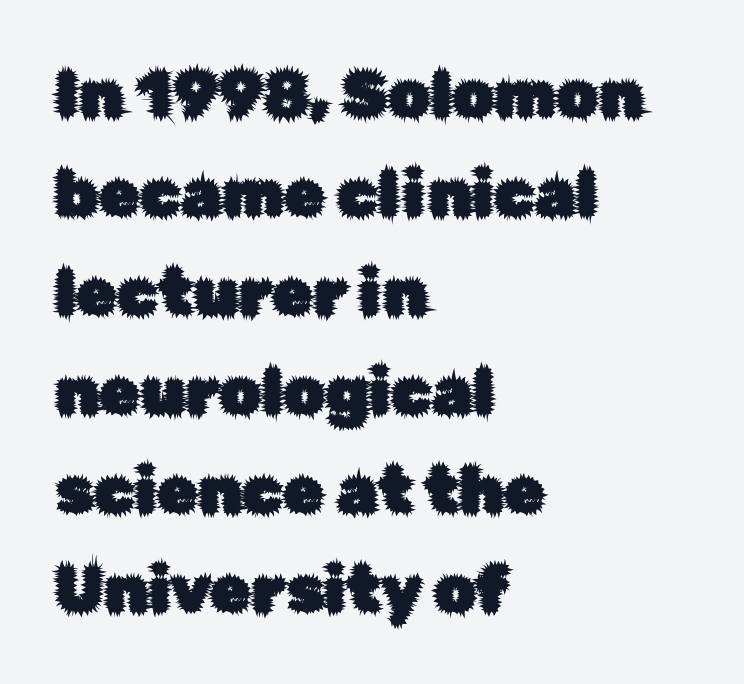
{"serif": "no", "italic": "no", "width": "normal", "stroke_contrast": "low", "x_height": "medium", "monospaced": "no", "underline": "no", "align": "left", "line_spacing": "normal", "line_spacing_ratio": 1.5, "letter_spacing": "normal", "letter_spacing_em": 0.0, "glyph_px": 66}
